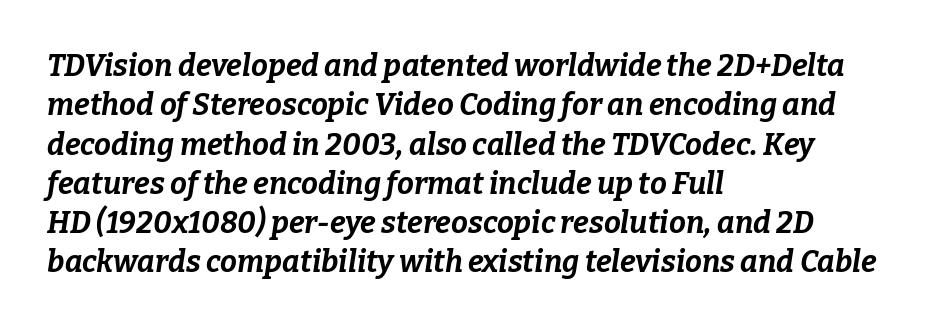
Q: Is the text bold? A: Yes.
Q: Is the text italic (slanted)? A: Yes, it leans right by about 9 degrees.
Q: Is the text underlined? A: No.
Q: How is the paragraph aligned? A: Left-aligned.
Q: Is the spacing between letters normal or unusually wide? A: Normal.
Q: Is the spacing between lines tight, normal or loose? A: Normal.
Q: Width (condensed, normal, or wide)? A: Normal.
Q: Stroke contrast? A: Low.
Q: x-height? A: Medium.
Q: Monospaced? A: No.
